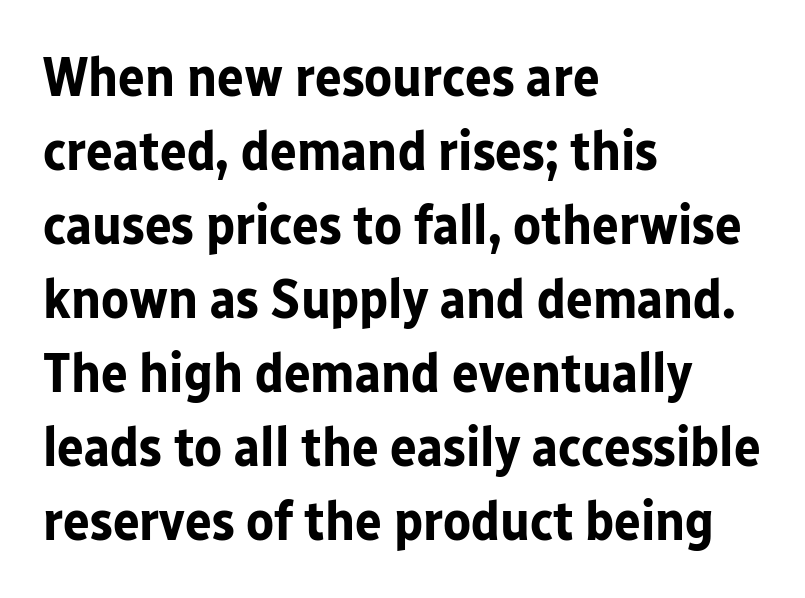
{"serif": "no", "italic": "no", "bold": "yes", "weight": "bold", "width": "normal", "stroke_contrast": "low", "x_height": "medium", "monospaced": "no", "underline": "no", "align": "left", "line_spacing": "normal", "line_spacing_ratio": 1.32, "letter_spacing": "normal", "letter_spacing_em": 0.0, "glyph_px": 56}
